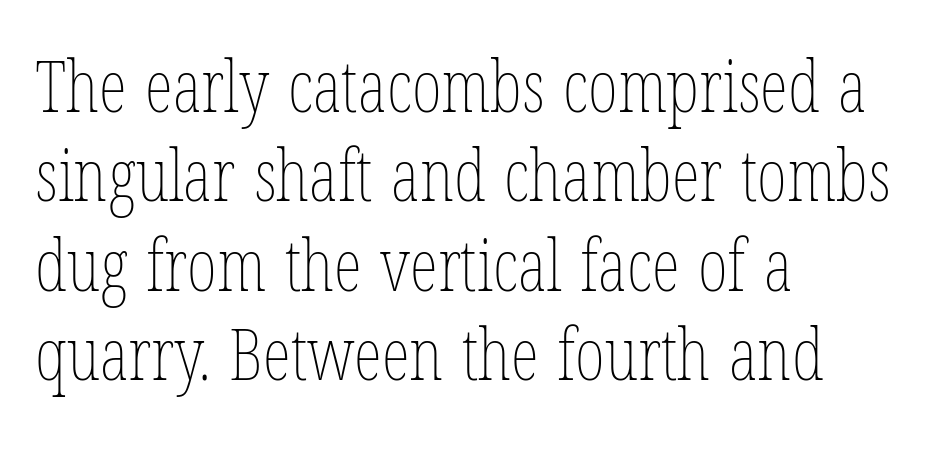
The image shows 72 px thin, condensed type, upright; set left-aligned, line spacing 1.24x, normal letter spacing, not underlined; low stroke contrast and a medium x-height.
